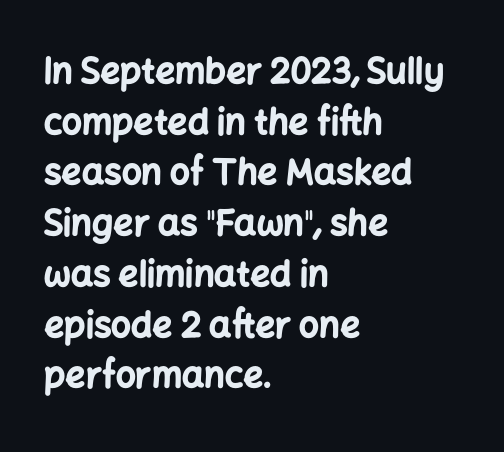
Q: Is the text bold? A: Yes.
Q: Is the text italic (slanted)? A: No, it is upright.
Q: Is the typeface a serif or a sans-serif typeface? A: Sans-serif.
Q: Is the text underlined? A: No.
Q: How is the paragraph aligned? A: Left-aligned.
Q: Is the spacing between letters normal or unusually wide? A: Normal.
Q: Is the spacing between lines tight, normal or loose? A: Normal.
Q: Width (condensed, normal, or wide)? A: Normal.
Q: Stroke contrast? A: Low.
Q: x-height? A: Medium.
Q: Monospaced? A: No.
